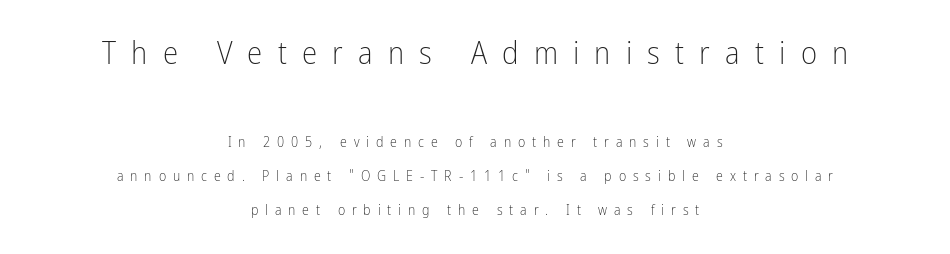
The image shows 31 px light, condensed sans-serif type, upright; set centered, loose line spacing (2.45x), unusually wide letter spacing (+0.49 em), not underlined; the first (top) block is 2.21x larger; low stroke contrast and a medium x-height.
